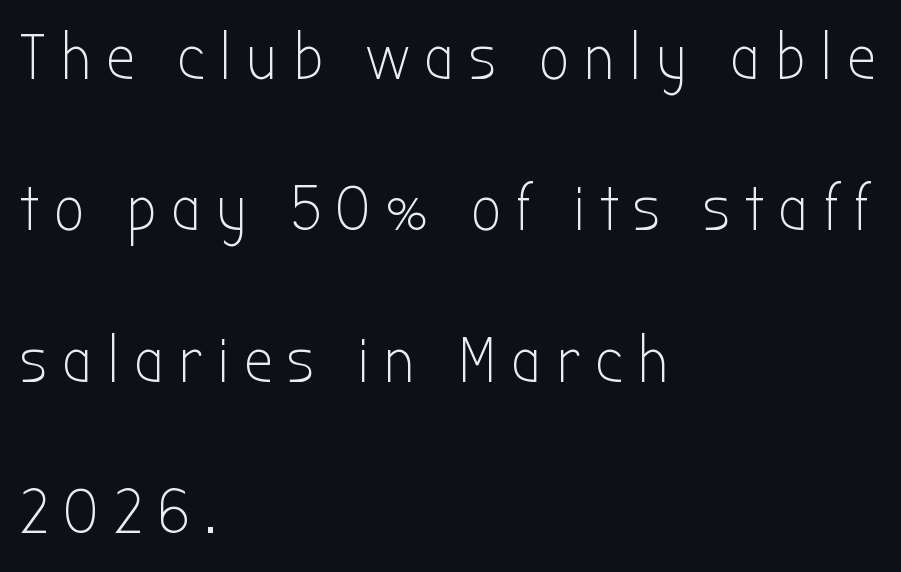
The image shows 65 px light, condensed sans-serif type, upright; set left-aligned, loose line spacing (2.33x), unusually wide letter spacing (+0.23 em), not underlined; low stroke contrast and a medium x-height.
